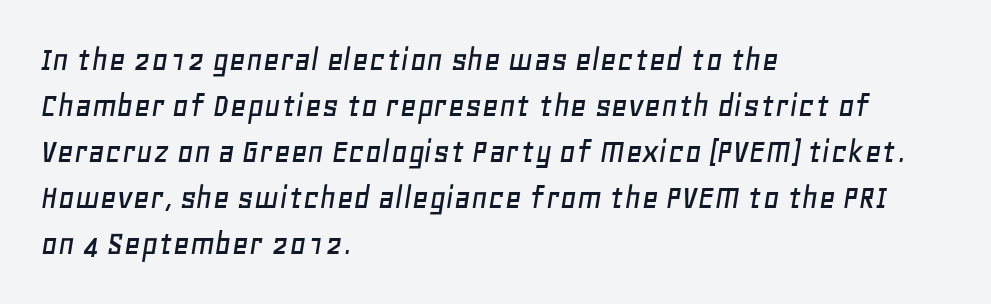
{"italic": "yes", "lean": "right", "slant_degrees": 11, "width": "normal", "stroke_contrast": "low", "x_height": "large", "monospaced": "no", "underline": "no", "align": "left", "line_spacing": "normal", "line_spacing_ratio": 1.28, "letter_spacing": "normal", "letter_spacing_em": 0.0, "glyph_px": 36}
